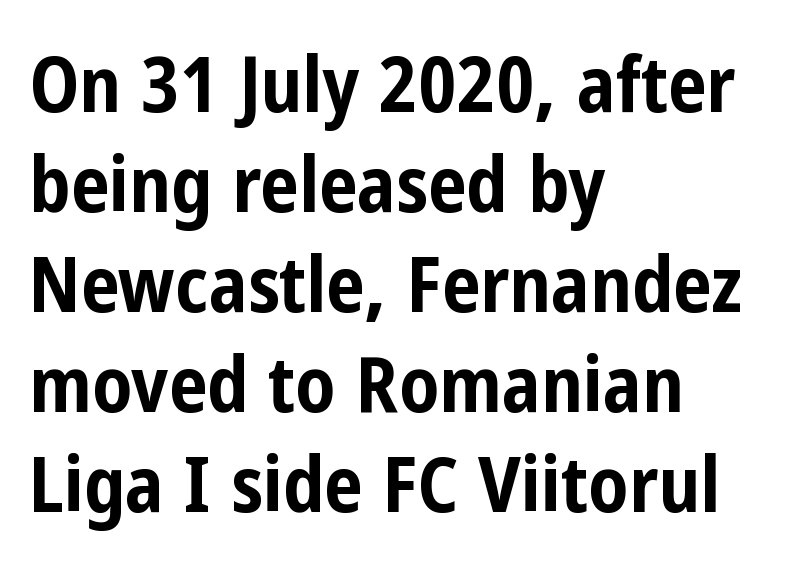
Varying glyph widths throughout — classic text-font behaviour. Is the block centered? No — it sits flush against the left margin. Strong, thick strokes mark this as bold type. Each row of text sits above clean, open space.
